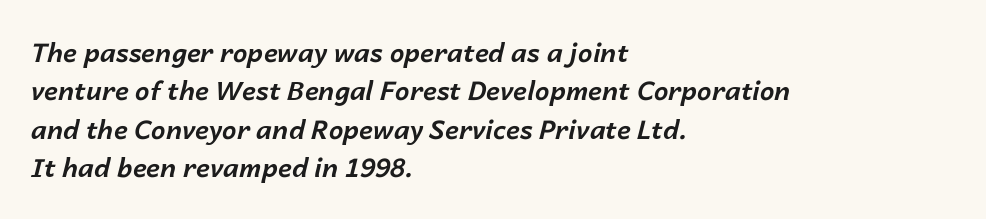
Q: Is the text bold? A: Yes.
Q: Is the text italic (slanted)? A: Yes, it leans right by about 14 degrees.
Q: Is the text underlined? A: No.
Q: How is the paragraph aligned? A: Left-aligned.
Q: Is the spacing between letters normal or unusually wide? A: Normal.
Q: Is the spacing between lines tight, normal or loose? A: Normal.
